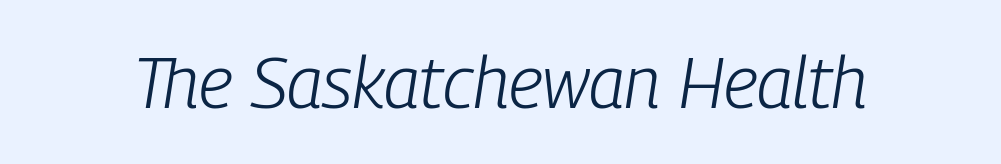
Q: Is the text bold? A: No.
Q: Is the text italic (slanted)? A: Yes, it leans right by about 9 degrees.
Q: Is the text underlined? A: No.
Q: Is the spacing between letters normal or unusually wide? A: Normal.
Q: Width (condensed, normal, or wide)? A: Condensed.
Q: Stroke contrast? A: Low.
Q: x-height? A: Medium.
Q: Monospaced? A: No.
